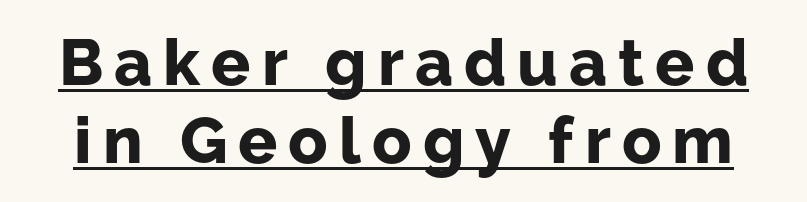
Q: Is the text bold? A: Yes.
Q: Is the text italic (slanted)? A: No, it is upright.
Q: Is the typeface a serif or a sans-serif typeface? A: Sans-serif.
Q: Is the text underlined? A: Yes.
Q: Width (condensed, normal, or wide)? A: Normal.
Q: Stroke contrast? A: Low.
Q: x-height? A: Medium.
Q: Monospaced? A: No.
